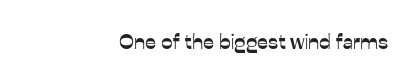
The image shows 21 px text type, upright; set right-aligned, normal letter spacing, not underlined.
